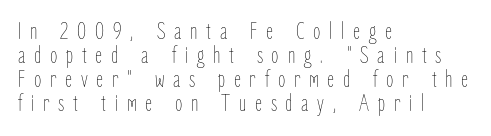
Q: Is the text bold? A: No.
Q: Is the text italic (slanted)? A: No, it is upright.
Q: Is the text underlined? A: No.
Q: How is the paragraph aligned? A: Left-aligned.
Q: Is the spacing between letters normal or unusually wide? A: Unusually wide.
Q: Is the spacing between lines tight, normal or loose? A: Tight.
